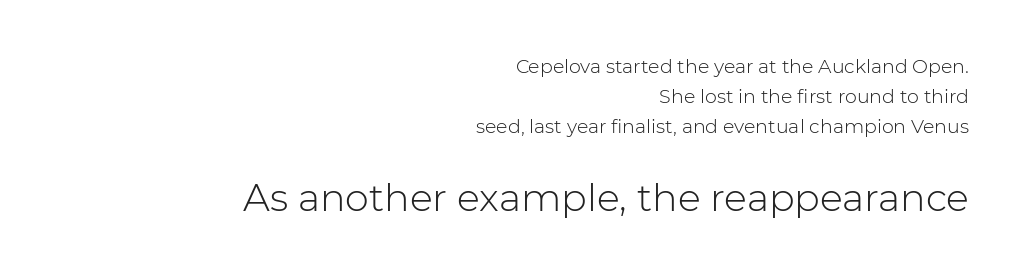
Q: Is the text bold? A: No.
Q: Is the text italic (slanted)? A: No, it is upright.
Q: Is the typeface a serif or a sans-serif typeface? A: Sans-serif.
Q: Is the text underlined? A: No.
Q: How is the paragraph aligned? A: Right-aligned.
Q: Is the spacing between letters normal or unusually wide? A: Normal.
Q: Is the spacing between lines tight, normal or loose? A: Normal.
Q: Which block of text is set in a larger size, the first (top) or the second (bottom)? A: The second (bottom) one.
Q: Width (condensed, normal, or wide)? A: Normal.
Q: Stroke contrast? A: Low.
Q: x-height? A: Medium.
Q: Monospaced? A: No.
